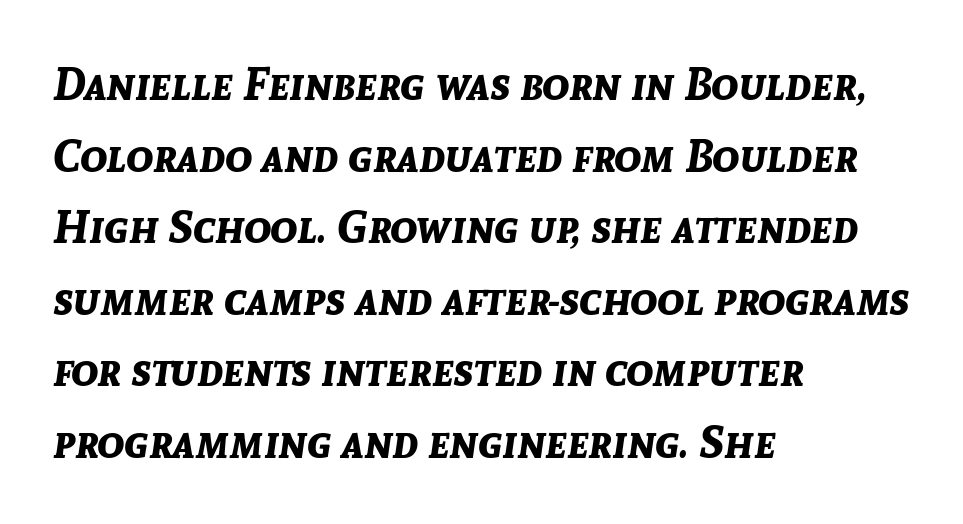
{"italic": "yes", "lean": "right", "slant_degrees": 8, "bold": "yes", "weight": "bold", "width": "normal", "stroke_contrast": "low", "x_height": "medium", "monospaced": "no", "underline": "no", "align": "left", "line_spacing": "normal", "line_spacing_ratio": 1.59, "letter_spacing": "normal", "letter_spacing_em": 0.0, "glyph_px": 45}
